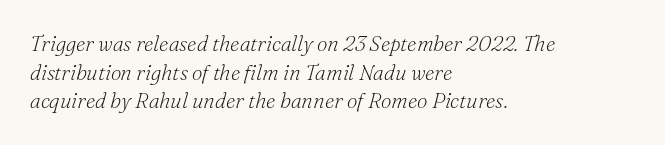
{"italic": "yes", "lean": "right", "slant_degrees": 16, "bold": "no", "underline": "no", "align": "left", "line_spacing": "normal", "line_spacing_ratio": 1.36, "letter_spacing": "normal", "letter_spacing_em": 0.0, "glyph_px": 21}
